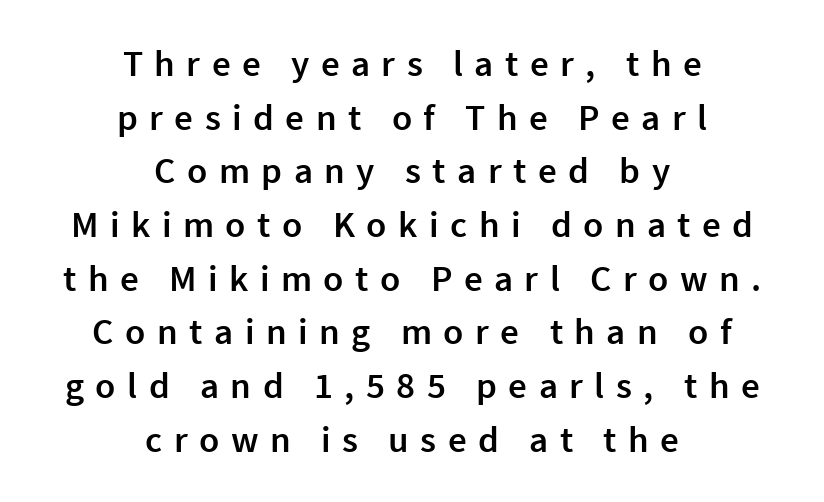
{"serif": "no", "italic": "no", "bold": "semi", "weight": "semibold", "width": "normal", "x_height": "medium", "monospaced": "no", "underline": "no", "align": "center", "line_spacing": "normal", "line_spacing_ratio": 1.45, "letter_spacing": "wide", "letter_spacing_em": 0.31, "glyph_px": 37}
